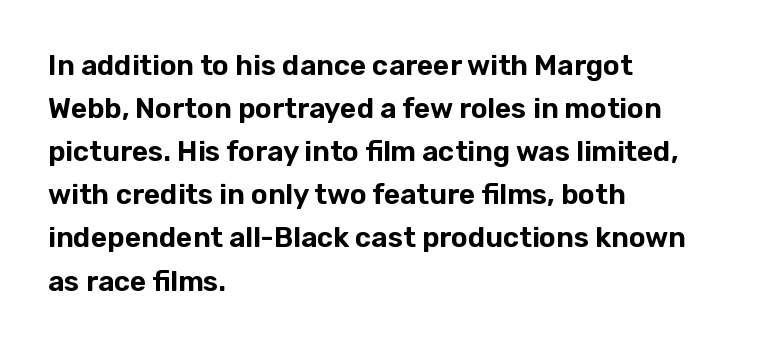
Q: Is the text italic (slanted)? A: No, it is upright.
Q: Is the typeface a serif or a sans-serif typeface? A: Sans-serif.
Q: Is the text underlined? A: No.
Q: How is the paragraph aligned? A: Left-aligned.
Q: Is the spacing between letters normal or unusually wide? A: Normal.
Q: Is the spacing between lines tight, normal or loose? A: Normal.
Q: Width (condensed, normal, or wide)? A: Normal.
Q: Stroke contrast? A: Low.
Q: x-height? A: Medium.
Q: Monospaced? A: No.
